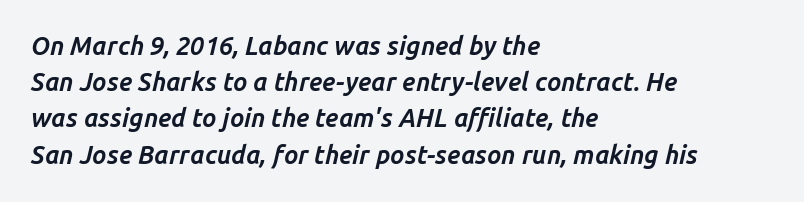
{"italic": "yes", "lean": "right", "slant_degrees": 14, "bold": "yes", "underline": "no", "align": "left", "line_spacing": "normal", "line_spacing_ratio": 1.45, "letter_spacing": "normal", "letter_spacing_em": 0.0, "glyph_px": 25}
